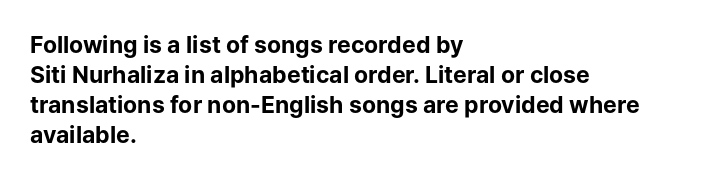
{"italic": "no", "bold": "yes", "underline": "no", "align": "left", "line_spacing": "normal", "line_spacing_ratio": 1.31, "letter_spacing": "normal", "letter_spacing_em": 0.0, "glyph_px": 23}
